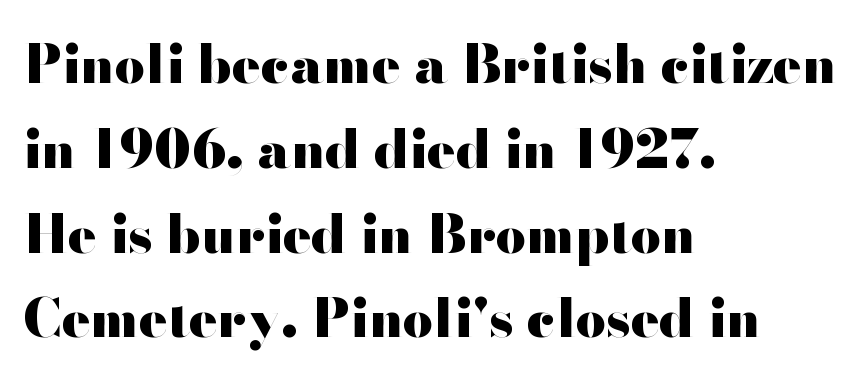
The image shows 53 px heavy, wide sans-serif type, upright; set left-aligned, normal line spacing (1.6x), normal letter spacing, not underlined; high stroke contrast and a small x-height.
